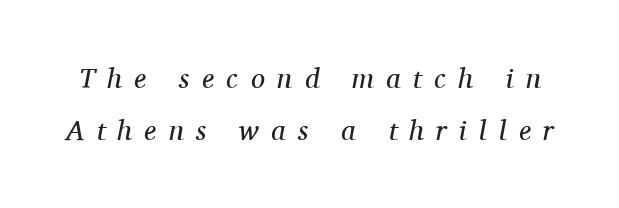
{"serif": "yes", "italic": "yes", "lean": "right", "slant_degrees": 11, "bold": "no", "weight": "regular", "width": "normal", "stroke_contrast": "medium", "x_height": "medium", "monospaced": "no", "underline": "no", "line_spacing_ratio": 1.86, "letter_spacing": "wide", "letter_spacing_em": 0.44, "glyph_px": 28}
